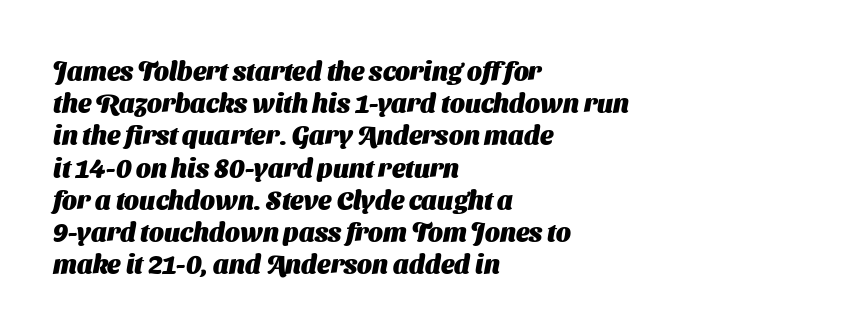
Q: Is the text bold? A: Yes.
Q: Is the text underlined? A: No.
Q: How is the paragraph aligned? A: Left-aligned.
Q: Is the spacing between letters normal or unusually wide? A: Normal.
